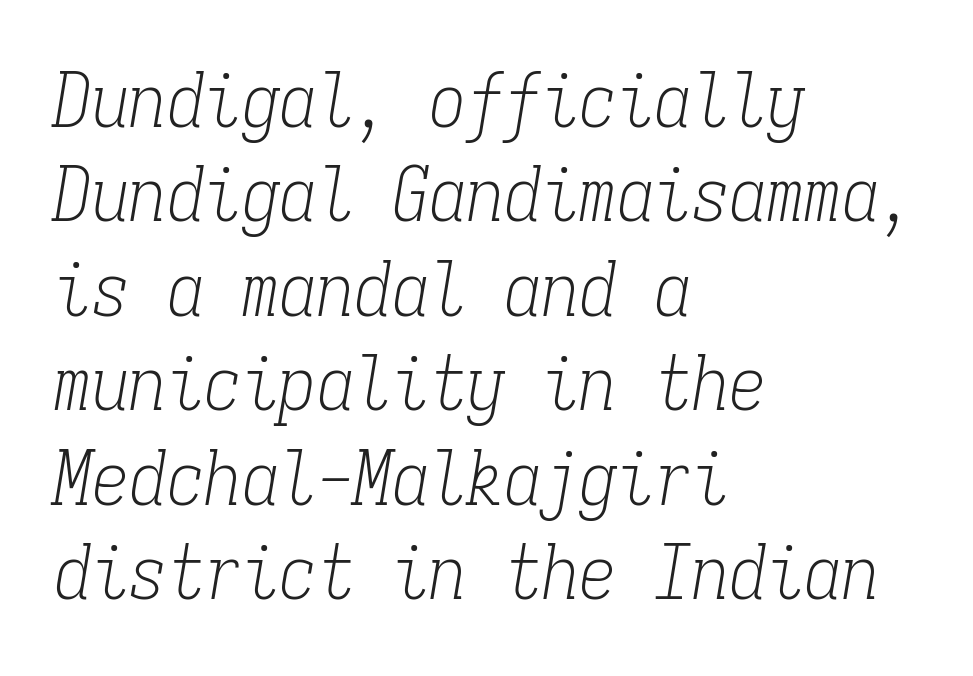
{"serif": "yes", "italic": "yes", "lean": "right", "slant_degrees": 9, "bold": "no", "weight": "light", "width": "condensed", "stroke_contrast": "low", "x_height": "medium", "monospaced": "yes", "underline": "no", "align": "left", "line_spacing": "normal", "line_spacing_ratio": 1.26, "letter_spacing": "normal", "letter_spacing_em": 0.0, "glyph_px": 75}
